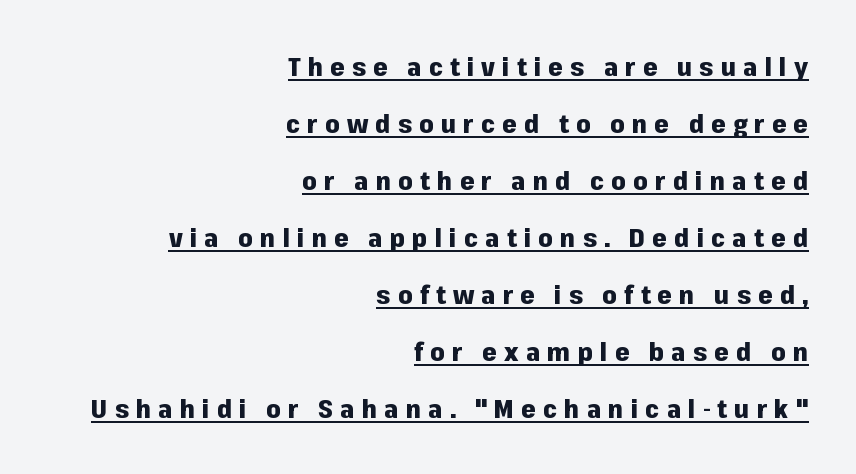
The rag falls on the left side of this text block. Upright lettering throughout. These lines have a slow, spaced-out rhythm from letter to letter. Beneath each row of characters lies a ruled line. Heavy, bold letterforms.
